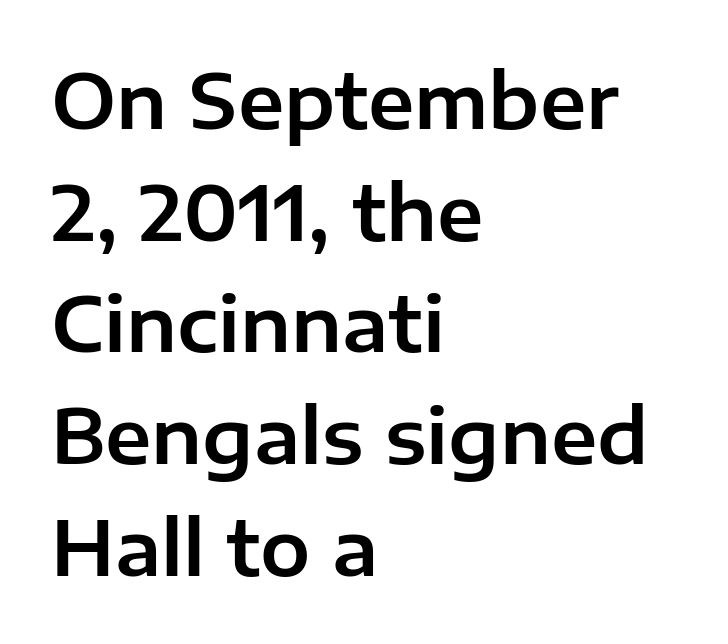
The image shows 75 px sans-serif type, upright; set left-aligned, normal line spacing (1.49x), normal letter spacing, not underlined; low stroke contrast and a medium x-height.
